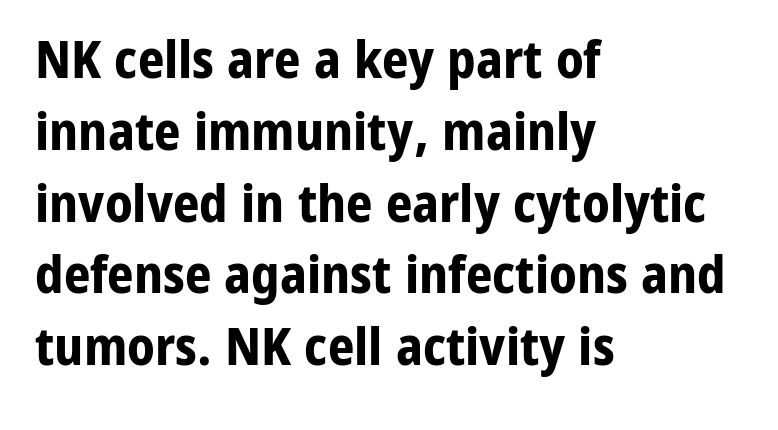
Weight check: bold — yes, fully. Check the space under the baseline: it is left empty. A typesetter would call this leading conventional body-copy spacing. Teacher's note: observe the even left margin — that is flush-left alignment. How are the letters spaced? Ordinarily, with no added tracking.
